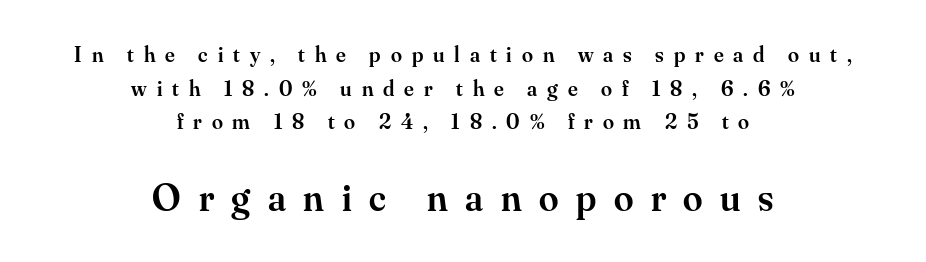
Q: Is the text bold? A: Semi-bold.
Q: Is the text italic (slanted)? A: No, it is upright.
Q: Is the typeface a serif or a sans-serif typeface? A: Serif.
Q: Is the text underlined? A: No.
Q: How is the paragraph aligned? A: Centered.
Q: Is the spacing between letters normal or unusually wide? A: Unusually wide.
Q: Is the spacing between lines tight, normal or loose? A: Normal.
Q: Which block of text is set in a larger size, the first (top) or the second (bottom)? A: The second (bottom) one.
Q: Width (condensed, normal, or wide)? A: Normal.
Q: Stroke contrast? A: Medium.
Q: x-height? A: Small.
Q: Monospaced? A: No.
